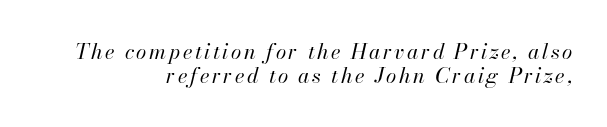
The image shows 21 px text type, italic (leaning right); set right-aligned, tight line spacing (1.13x), not underlined.
